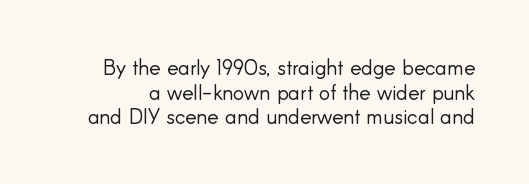
Q: Is the text bold? A: No.
Q: Is the text italic (slanted)? A: No, it is upright.
Q: Is the text underlined? A: No.
Q: Is the spacing between letters normal or unusually wide? A: Normal.
